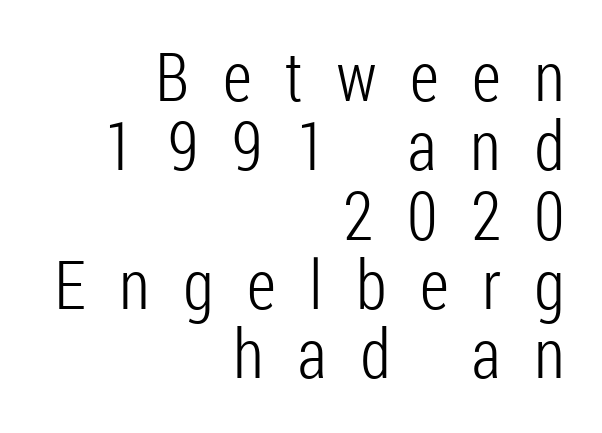
Q: Is the text bold? A: No.
Q: Is the text italic (slanted)? A: No, it is upright.
Q: Is the typeface a serif or a sans-serif typeface? A: Sans-serif.
Q: Is the text underlined? A: No.
Q: How is the paragraph aligned? A: Right-aligned.
Q: Is the spacing between letters normal or unusually wide? A: Unusually wide.
Q: Is the spacing between lines tight, normal or loose? A: Tight.
Q: Width (condensed, normal, or wide)? A: Condensed.
Q: Stroke contrast? A: Low.
Q: x-height? A: Medium.
Q: Monospaced? A: No.
